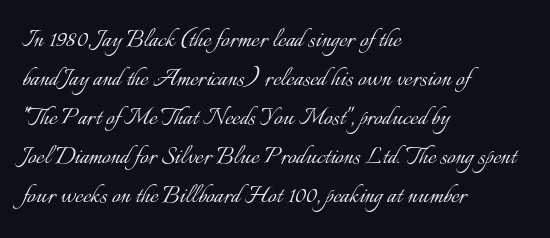
The image shows 30 px light type; set left-aligned, normal line spacing (1.3x), normal letter spacing, not underlined; low stroke contrast and a small x-height.
